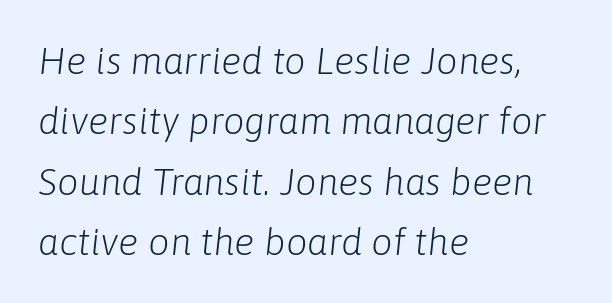
{"italic": "yes", "lean": "right", "slant_degrees": 6, "bold": "no", "weight": "light", "width": "normal", "stroke_contrast": "low", "x_height": "medium", "monospaced": "no", "underline": "no", "align": "left", "line_spacing": "normal", "line_spacing_ratio": 1.59, "letter_spacing": "normal", "letter_spacing_em": 0.0, "glyph_px": 38}
